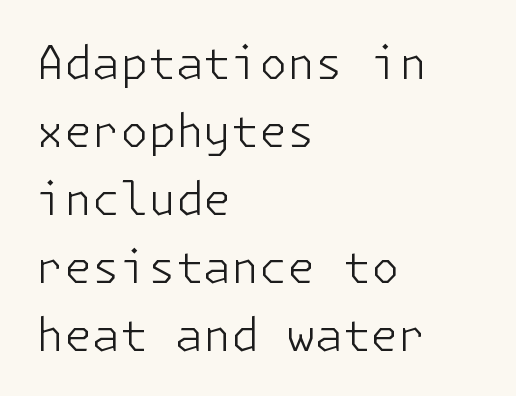
Q: Is the text bold? A: No.
Q: Is the text italic (slanted)? A: No, it is upright.
Q: Is the typeface a serif or a sans-serif typeface? A: Sans-serif.
Q: Is the text underlined? A: No.
Q: How is the paragraph aligned? A: Left-aligned.
Q: Is the spacing between letters normal or unusually wide? A: Normal.
Q: Is the spacing between lines tight, normal or loose? A: Normal.
Q: Width (condensed, normal, or wide)? A: Normal.
Q: Stroke contrast? A: Low.
Q: x-height? A: Medium.
